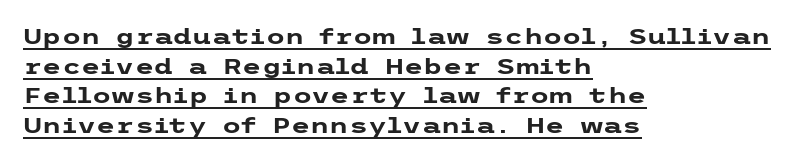
Look at the stroke-to-counter ratio: heavy, a bold. In terms of posture, this sample is upright. These characters rest on top of a visible drawn line. Horizontal alignment here is leftward, the default for most running prose.
